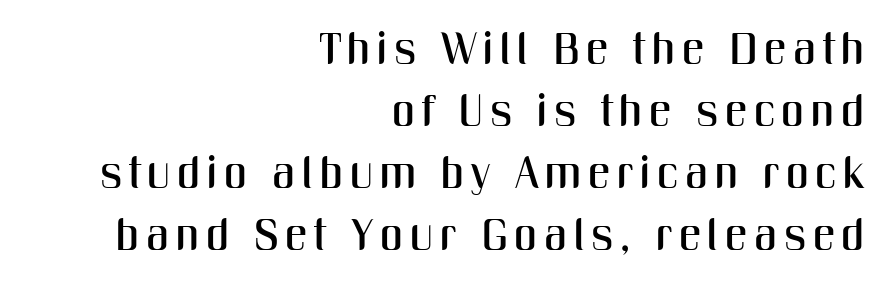
Q: Is the text italic (slanted)? A: No, it is upright.
Q: Is the typeface a serif or a sans-serif typeface? A: Sans-serif.
Q: Is the text underlined? A: No.
Q: How is the paragraph aligned? A: Right-aligned.
Q: Is the spacing between lines tight, normal or loose? A: Normal.
Q: Width (condensed, normal, or wide)? A: Condensed.
Q: Stroke contrast? A: Medium.
Q: x-height? A: Medium.
Q: Monospaced? A: No.
